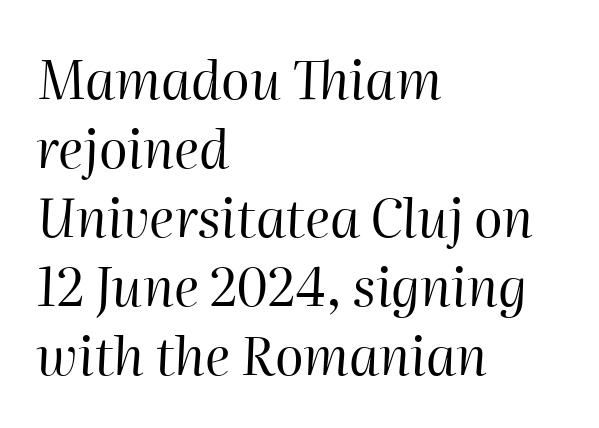
Q: Is the text bold? A: No.
Q: Is the text italic (slanted)? A: Yes, it leans right by about 2 degrees.
Q: Is the text underlined? A: No.
Q: How is the paragraph aligned? A: Left-aligned.
Q: Is the spacing between letters normal or unusually wide? A: Normal.
Q: Is the spacing between lines tight, normal or loose? A: Normal.
Q: Width (condensed, normal, or wide)? A: Normal.
Q: Stroke contrast? A: High.
Q: x-height? A: Medium.
Q: Monospaced? A: No.
